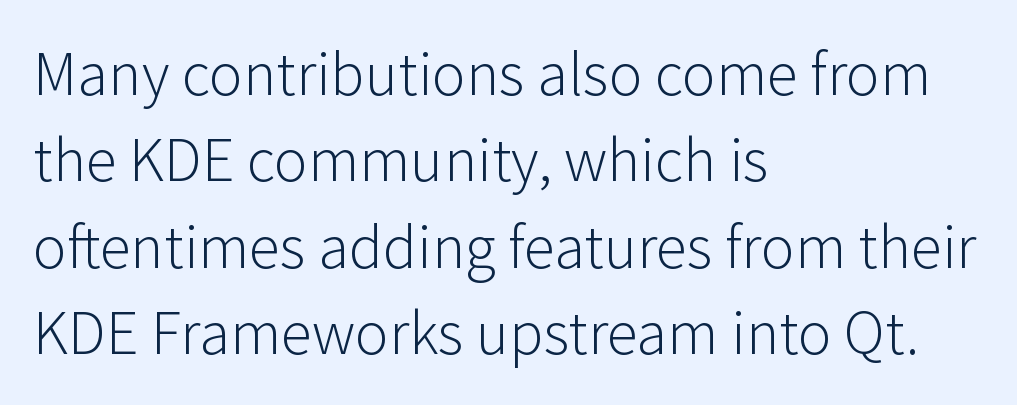
{"serif": "no", "italic": "no", "bold": "no", "weight": "light", "width": "normal", "stroke_contrast": "low", "x_height": "medium", "monospaced": "no", "underline": "no", "align": "left", "line_spacing": "normal", "line_spacing_ratio": 1.37, "letter_spacing": "normal", "letter_spacing_em": 0.0, "glyph_px": 63}
